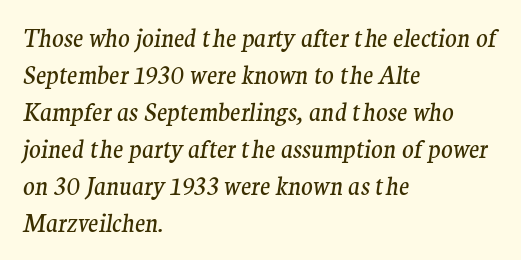
The image shows 24 px text type, italic (leaning right); set left-aligned, normal line spacing (1.54x), normal letter spacing, not underlined.
